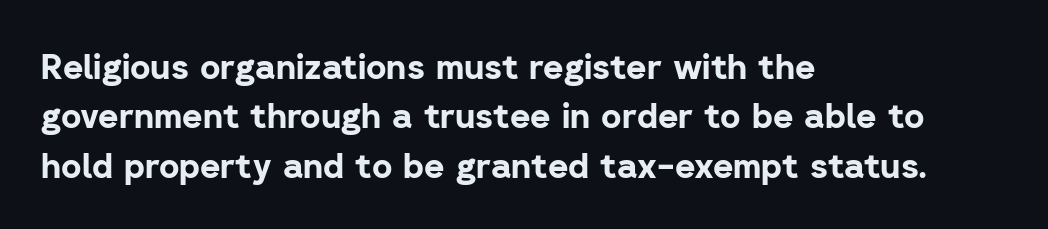
The image shows 35 px bold sans-serif type, upright; set left-aligned, normal line spacing (1.41x), normal letter spacing, not underlined; low stroke contrast and a medium x-height.
